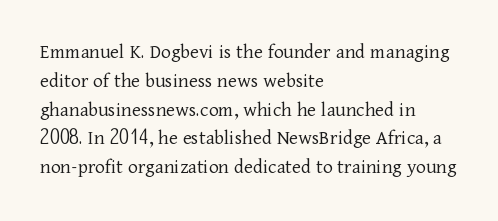
Q: Is the text bold? A: No.
Q: Is the text italic (slanted)? A: No, it is upright.
Q: Is the text underlined? A: No.
Q: How is the paragraph aligned? A: Left-aligned.
Q: Is the spacing between letters normal or unusually wide? A: Normal.
Q: Is the spacing between lines tight, normal or loose? A: Normal.
